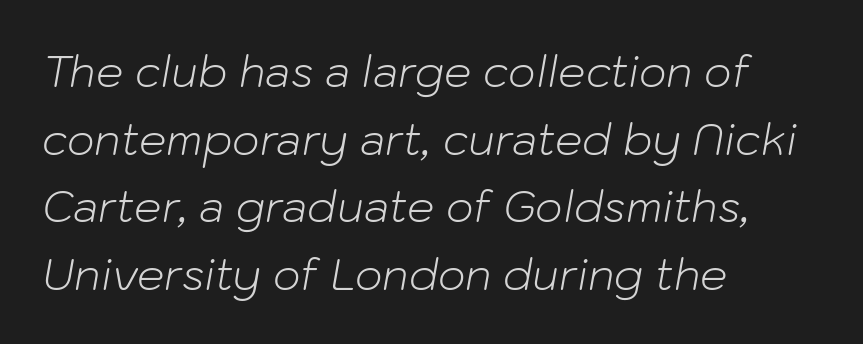
Q: Is the text bold? A: No.
Q: Is the text italic (slanted)? A: Yes, it leans right by about 10 degrees.
Q: Is the text underlined? A: No.
Q: How is the paragraph aligned? A: Left-aligned.
Q: Is the spacing between letters normal or unusually wide? A: Normal.
Q: Is the spacing between lines tight, normal or loose? A: Normal.
Q: Width (condensed, normal, or wide)? A: Normal.
Q: Stroke contrast? A: Low.
Q: x-height? A: Medium.
Q: Monospaced? A: No.
